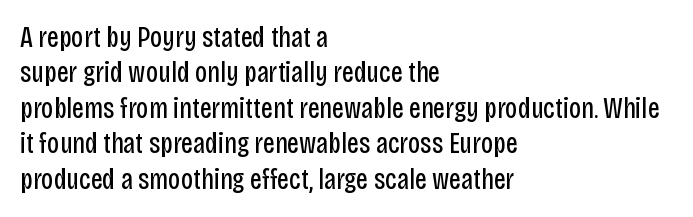
Q: Is the text bold? A: No.
Q: Is the text italic (slanted)? A: No, it is upright.
Q: Is the typeface a serif or a sans-serif typeface? A: Sans-serif.
Q: Is the text underlined? A: No.
Q: How is the paragraph aligned? A: Left-aligned.
Q: Is the spacing between letters normal or unusually wide? A: Normal.
Q: Width (condensed, normal, or wide)? A: Condensed.
Q: Stroke contrast? A: Low.
Q: x-height? A: Large.
Q: Monospaced? A: No.
